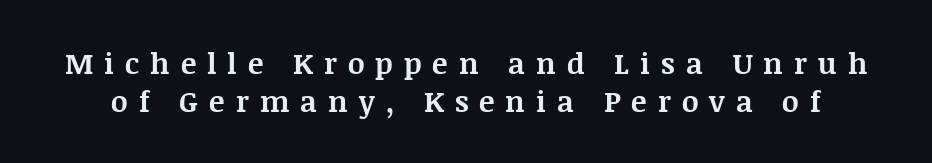
These lines are composed in type with serifs. The passage shown has open, widely tracked lettering throughout. Spacing verdict: proportional, widths tailored to each character. Upright lettering throughout. The space directly below the letters is spotless. Evenly set lines give the paragraph a standard silhouette.
